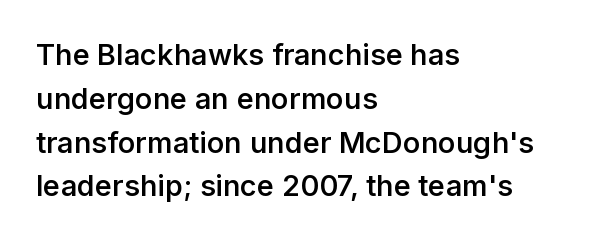
The image shows 29 px semibold sans-serif type, upright; set left-aligned, normal line spacing (1.51x), normal letter spacing, not underlined; low stroke contrast and a medium x-height.
